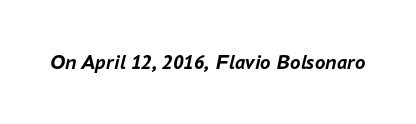
Standard letterfit; no display-style spreading of the glyphs. Only glyphs here, with clear space below each row. Pretty heavy lettering here — definitely bold. The lettering tilts uniformly, giving the passage an italic look.
